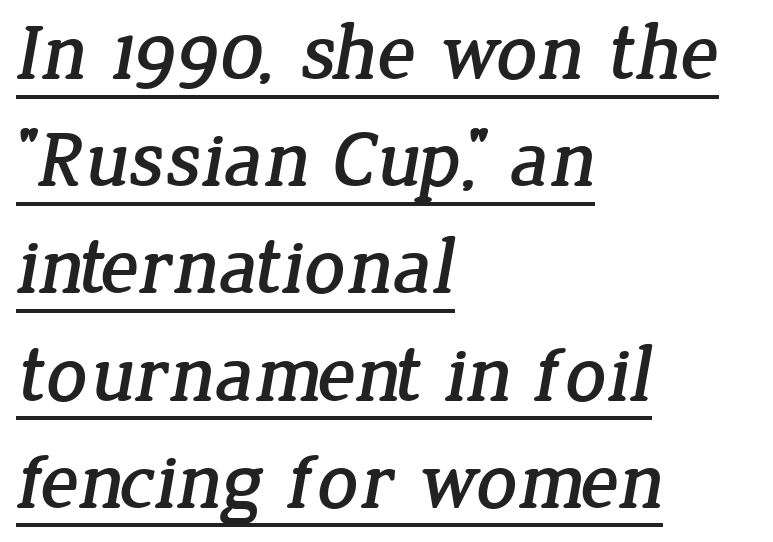
Between one letter and the next there's only the usual sliver of space. A serif font was chosen for this passage. Is there much room between lines? A standard amount, neither cramped nor airy. The letters advance in unequal steps, a hallmark of proportional type. Every row of glyphs begins at an identical x-position on the left.
